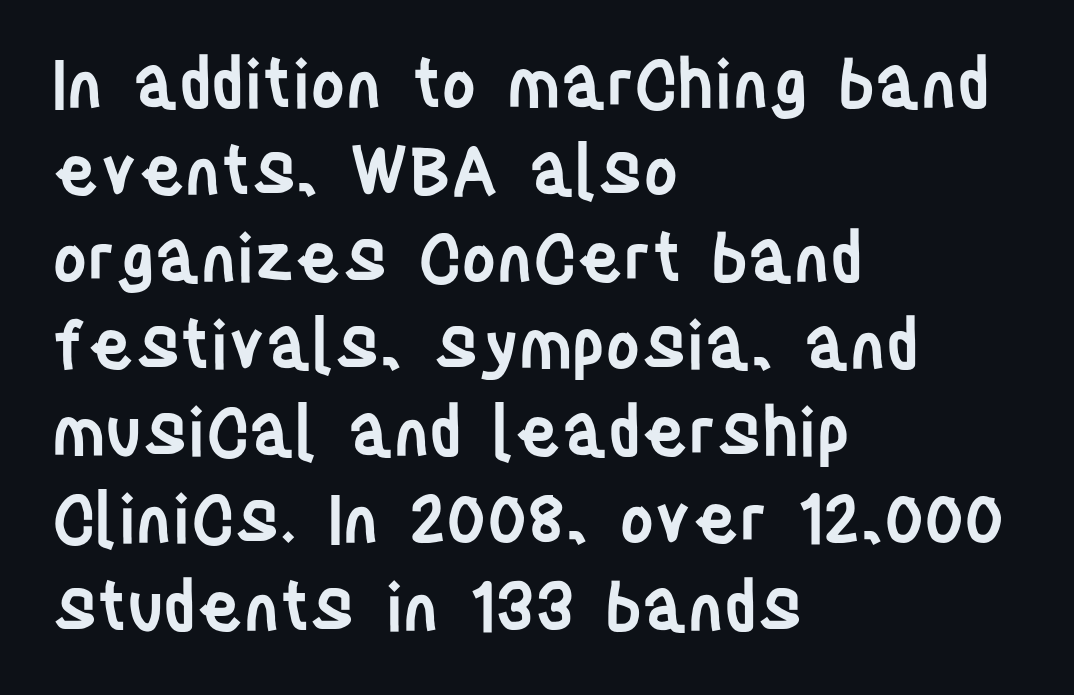
The image shows 67 px semibold, condensed sans-serif type, upright; set left-aligned, normal line spacing (1.3x), normal letter spacing, not underlined; low stroke contrast and a large x-height.
